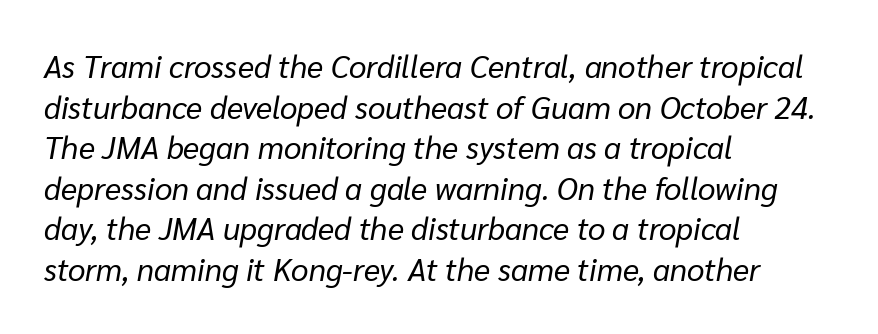
Q: Is the text bold? A: No.
Q: Is the text italic (slanted)? A: Yes, it leans right by about 10 degrees.
Q: Is the text underlined? A: No.
Q: How is the paragraph aligned? A: Left-aligned.
Q: Is the spacing between letters normal or unusually wide? A: Normal.
Q: Is the spacing between lines tight, normal or loose? A: Normal.
Q: Width (condensed, normal, or wide)? A: Normal.
Q: Stroke contrast? A: Low.
Q: x-height? A: Medium.
Q: Monospaced? A: No.
